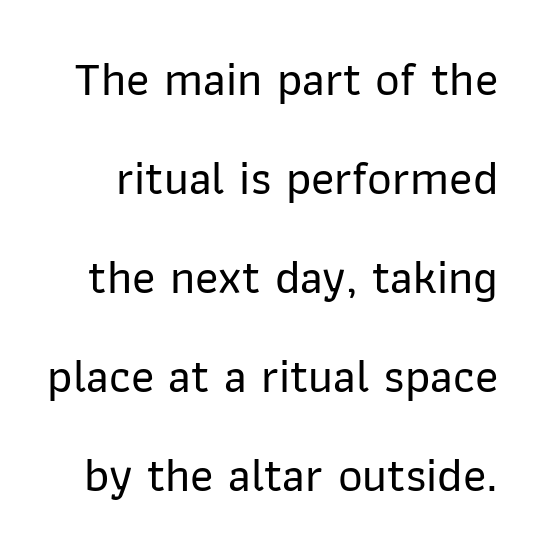
Q: Is the text italic (slanted)? A: No, it is upright.
Q: Is the typeface a serif or a sans-serif typeface? A: Sans-serif.
Q: Is the text underlined? A: No.
Q: Is the spacing between letters normal or unusually wide? A: Normal.
Q: Is the spacing between lines tight, normal or loose? A: Loose.
Q: Width (condensed, normal, or wide)? A: Normal.
Q: Stroke contrast? A: Low.
Q: x-height? A: Medium.
Q: Monospaced? A: No.
